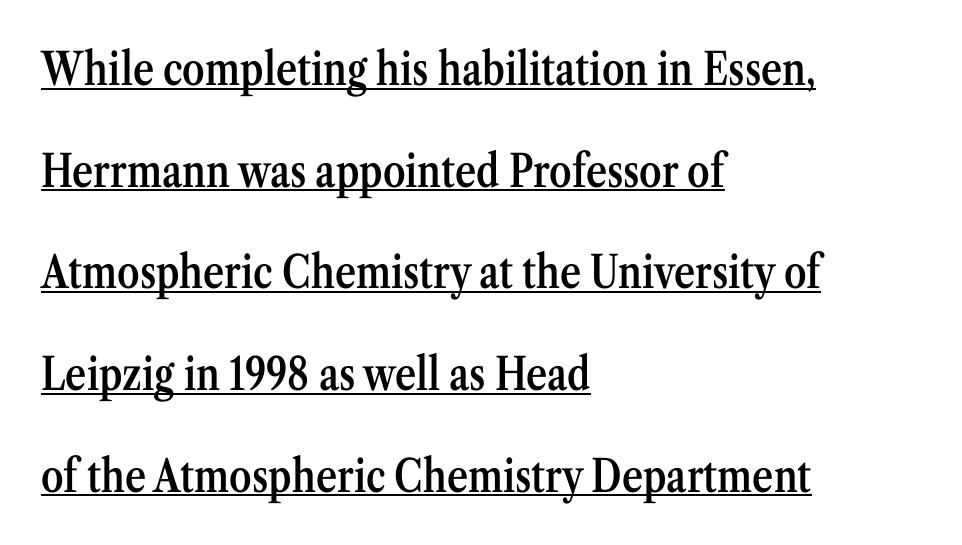
The image shows 45 px semibold, condensed serif type, upright; set left-aligned, loose line spacing (2.26x), normal letter spacing, underlined; medium stroke contrast and a medium x-height.
